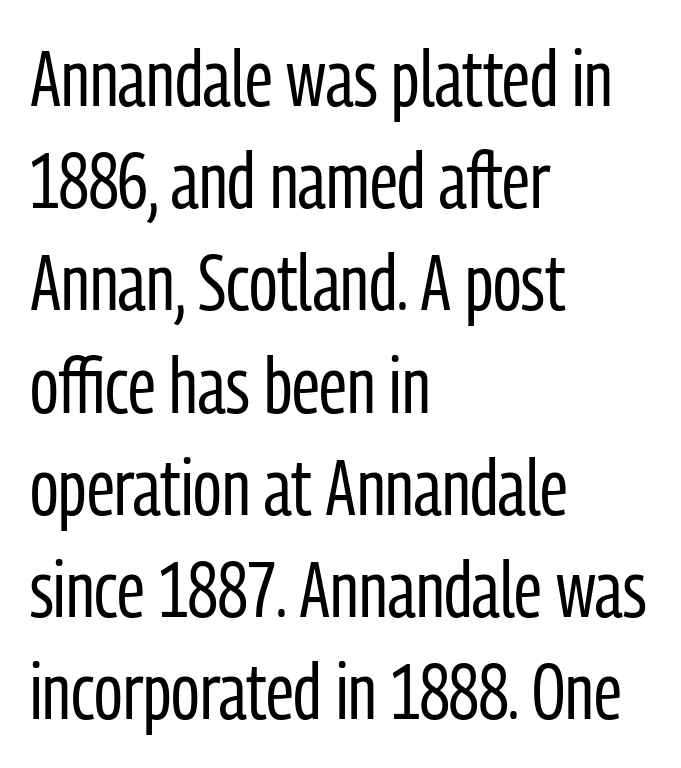
Q: Is the text bold? A: No.
Q: Is the text italic (slanted)? A: No, it is upright.
Q: Is the typeface a serif or a sans-serif typeface? A: Sans-serif.
Q: Is the text underlined? A: No.
Q: How is the paragraph aligned? A: Left-aligned.
Q: Is the spacing between letters normal or unusually wide? A: Normal.
Q: Is the spacing between lines tight, normal or loose? A: Normal.
Q: Width (condensed, normal, or wide)? A: Condensed.
Q: Stroke contrast? A: Low.
Q: x-height? A: Medium.
Q: Monospaced? A: No.
